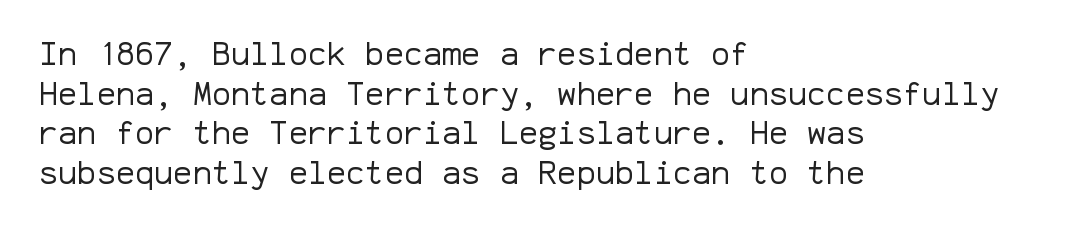
Type style note: lacks serifs. Spacing verdict: monospaced, one width for all characters. A classic flush-left, rag-right setting is used for this passage. Lines of text with bare space underneath. This reads as an unemphasized weight, regular at the heaviest.
